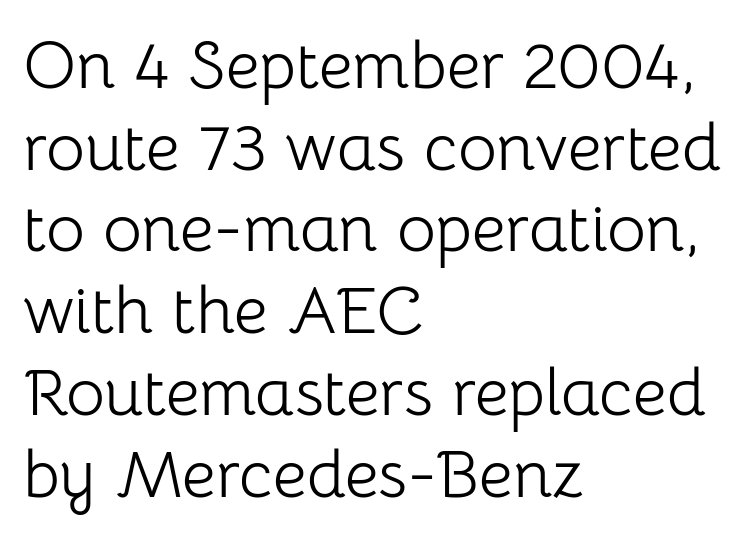
Letter spacing: default. Type without underlining. Every row of glyphs begins at an identical x-position on the left. Think of a printed novel: that variable character pitch is what you see here. Is this a sans? Yes — the strokes have no serifs. Weight: regular or lighter.
